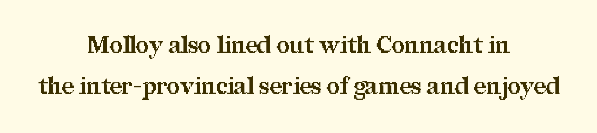
Q: Is the text bold? A: Yes.
Q: Is the text italic (slanted)? A: No, it is upright.
Q: Is the text underlined? A: No.
Q: How is the paragraph aligned? A: Centered.
Q: Is the spacing between letters normal or unusually wide? A: Normal.
